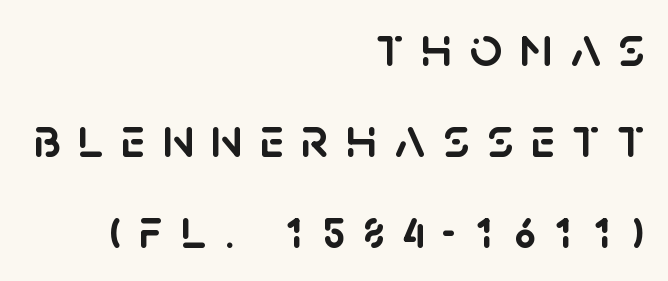
The image shows 57 px sans-serif type, upright; set right-aligned, normal line spacing (1.6x), unusually wide letter spacing (+0.3 em), not underlined; low stroke contrast and a large x-height.
